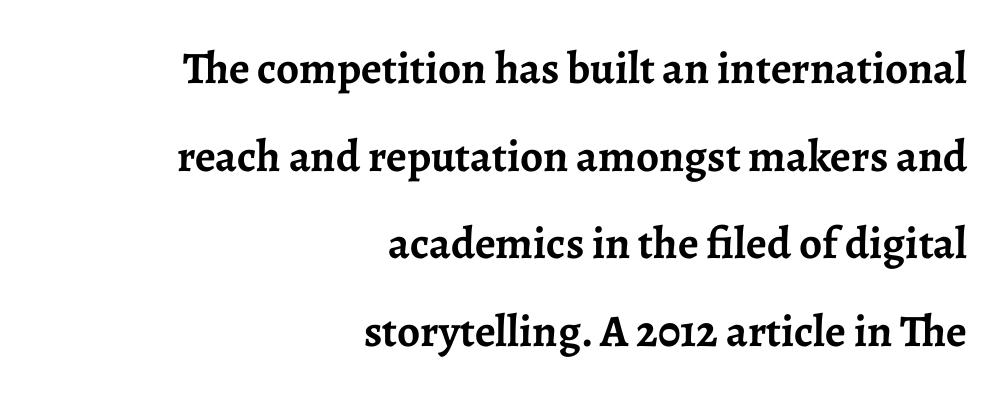
Q: Is the text bold? A: Yes.
Q: Is the text italic (slanted)? A: No, it is upright.
Q: Is the typeface a serif or a sans-serif typeface? A: Serif.
Q: Is the text underlined? A: No.
Q: How is the paragraph aligned? A: Right-aligned.
Q: Is the spacing between letters normal or unusually wide? A: Normal.
Q: Is the spacing between lines tight, normal or loose? A: Loose.
Q: Width (condensed, normal, or wide)? A: Normal.
Q: Stroke contrast? A: Low.
Q: x-height? A: Medium.
Q: Monospaced? A: No.
